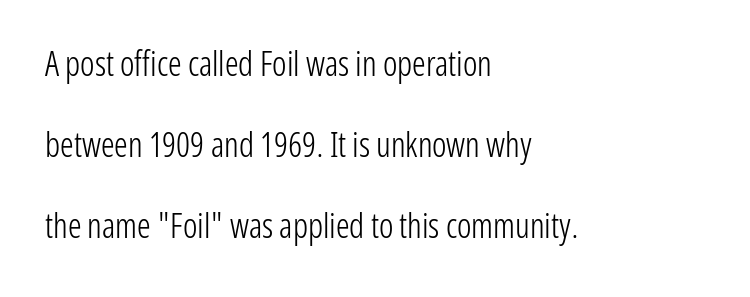
Q: Is the text bold? A: No.
Q: Is the text italic (slanted)? A: No, it is upright.
Q: Is the typeface a serif or a sans-serif typeface? A: Sans-serif.
Q: Is the text underlined? A: No.
Q: How is the paragraph aligned? A: Left-aligned.
Q: Is the spacing between letters normal or unusually wide? A: Normal.
Q: Is the spacing between lines tight, normal or loose? A: Loose.
Q: Width (condensed, normal, or wide)? A: Condensed.
Q: Stroke contrast? A: Low.
Q: x-height? A: Medium.
Q: Monospaced? A: No.
